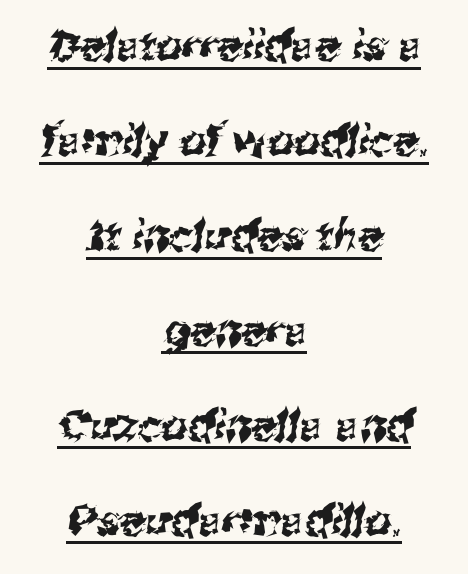
The image shows 42 px sans-serif type; set centered, loose line spacing (2.26x), normal letter spacing, underlined; medium stroke contrast and a medium x-height.
